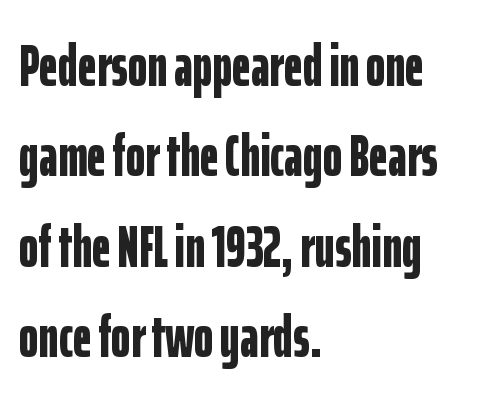
{"serif": "no", "italic": "no", "bold": "yes", "weight": "bold", "width": "condensed", "stroke_contrast": "low", "x_height": "medium", "monospaced": "no", "underline": "no", "align": "left", "line_spacing": "normal", "line_spacing_ratio": 1.53, "letter_spacing": "normal", "letter_spacing_em": 0.0, "glyph_px": 59}
